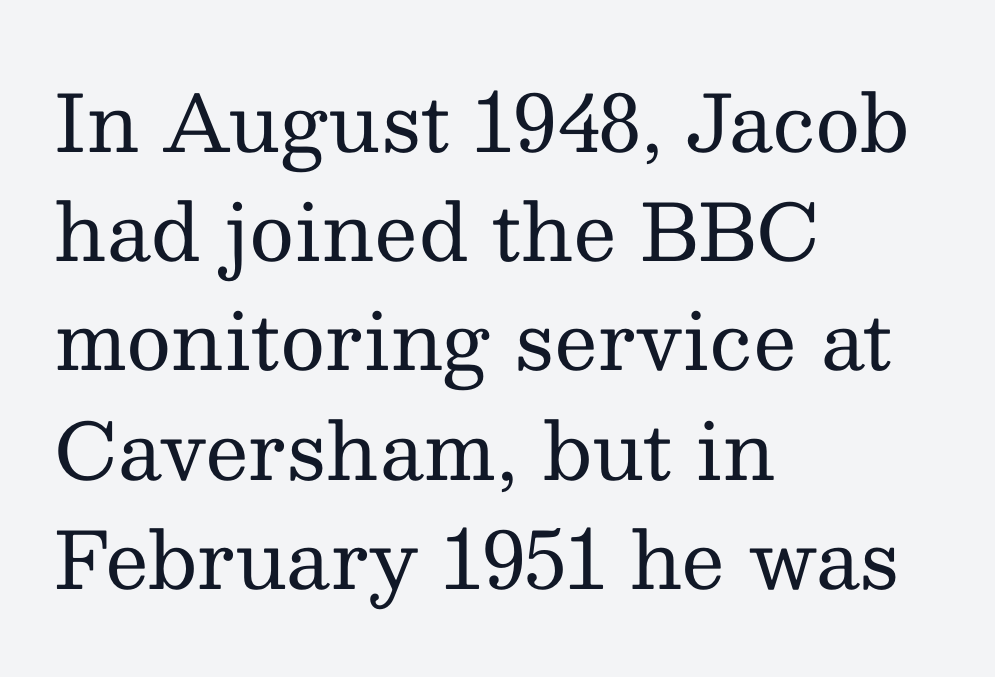
Unbolded letterforms with no extra heft. Compared with typical paragraphs, the rows here are spaced about the same. The face used here is proportionally spaced, like ordinary book or web type. Observe the serifs anchoring each vertical stroke in this sample.
